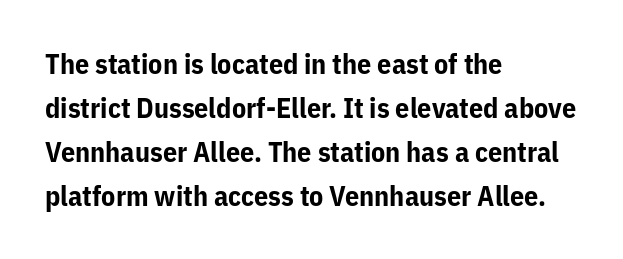
{"serif": "no", "italic": "no", "bold": "yes", "weight": "bold", "width": "normal", "stroke_contrast": "low", "x_height": "medium", "monospaced": "no", "underline": "no", "align": "left", "line_spacing": "normal", "line_spacing_ratio": 1.57, "letter_spacing": "normal", "letter_spacing_em": 0.0, "glyph_px": 28}
